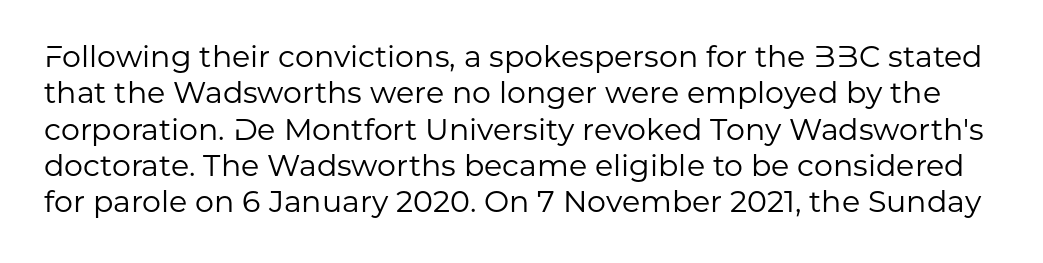
{"serif": "no", "italic": "no", "bold": "no", "weight": "regular", "width": "normal", "stroke_contrast": "low", "x_height": "medium", "monospaced": "no", "underline": "no", "line_spacing_ratio": 1.21, "letter_spacing": "normal", "letter_spacing_em": 0.0, "glyph_px": 30}
